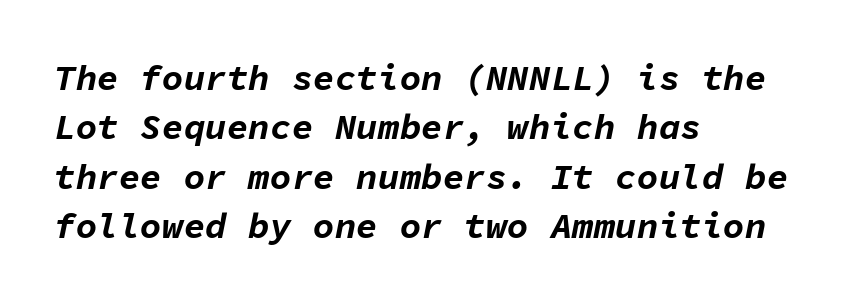
The image shows 36 px bold type, italic (leaning right), monospaced; set left-aligned, normal line spacing (1.37x), normal letter spacing, not underlined; low stroke contrast and a medium x-height.
